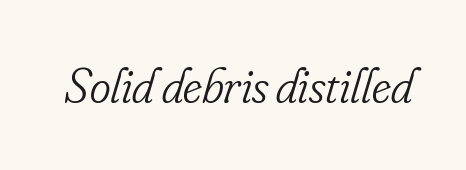
{"serif": "yes", "italic": "yes", "lean": "right", "slant_degrees": 16, "bold": "no", "weight": "light", "width": "condensed", "stroke_contrast": "low", "x_height": "small", "monospaced": "no", "underline": "no", "letter_spacing": "normal", "letter_spacing_em": 0.0, "glyph_px": 50}
